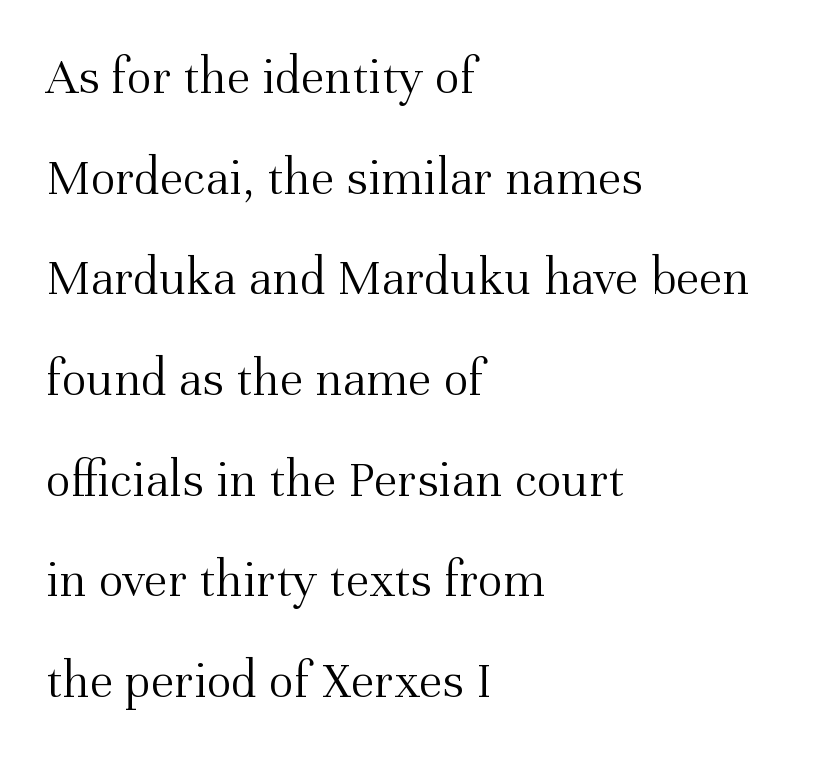
{"serif": "yes", "italic": "no", "bold": "no", "weight": "light", "width": "normal", "stroke_contrast": "medium", "x_height": "medium", "monospaced": "no", "underline": "no", "align": "left", "line_spacing": "loose", "line_spacing_ratio": 1.9, "letter_spacing": "normal", "letter_spacing_em": 0.0, "glyph_px": 53}
